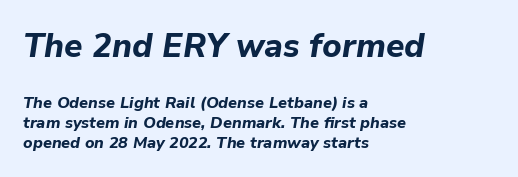
{"italic": "yes", "lean": "right", "slant_degrees": 9, "bold": "yes", "weight": "bold", "width": "normal", "stroke_contrast": "low", "x_height": "medium", "monospaced": "no", "underline": "no", "align": "left", "line_spacing": "normal", "line_spacing_ratio": 1.25, "letter_spacing": "normal", "letter_spacing_em": 0.0, "larger_block": "first", "size_ratio": 2.06, "glyph_px": 33}
